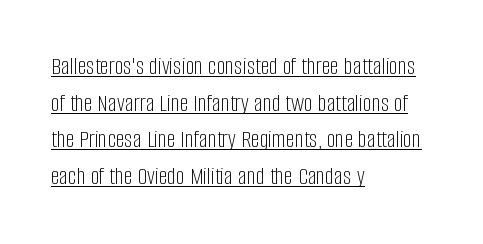
{"italic": "no", "bold": "no", "underline": "yes", "align": "left", "line_spacing": "normal", "line_spacing_ratio": 1.47, "letter_spacing": "normal", "letter_spacing_em": 0.0, "glyph_px": 25}
